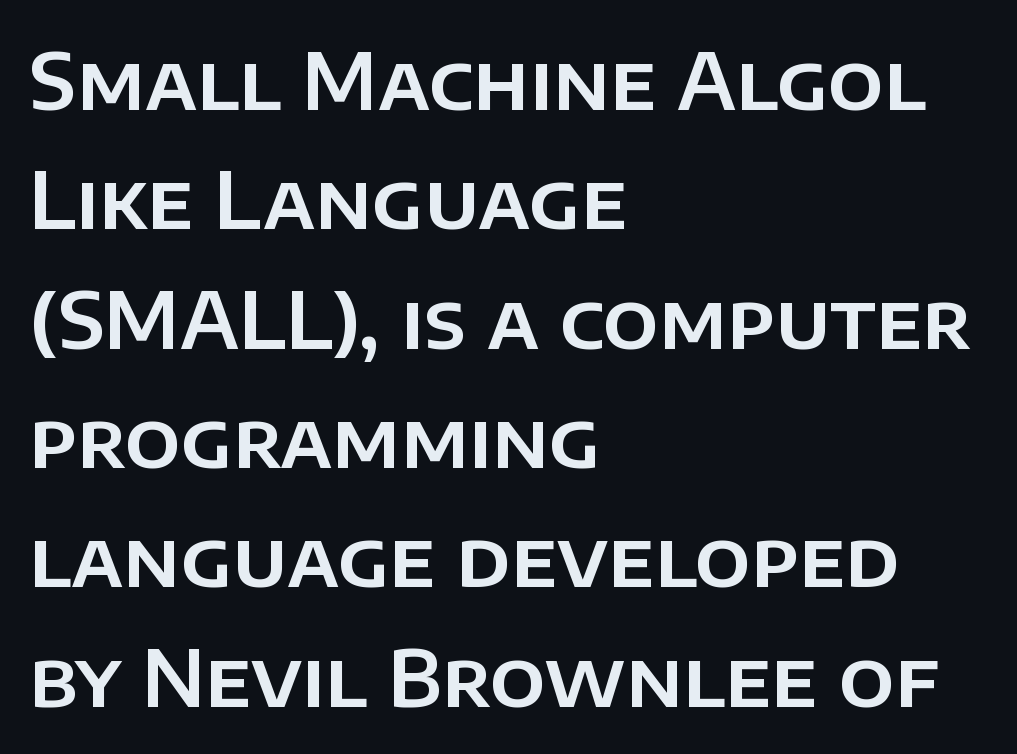
Rows of type keep a routine distance in the vertical direction. Check under the words: just untouched page. A classic flush-left, rag-right setting is used for this passage. The passage shown has conventional tracking throughout.
